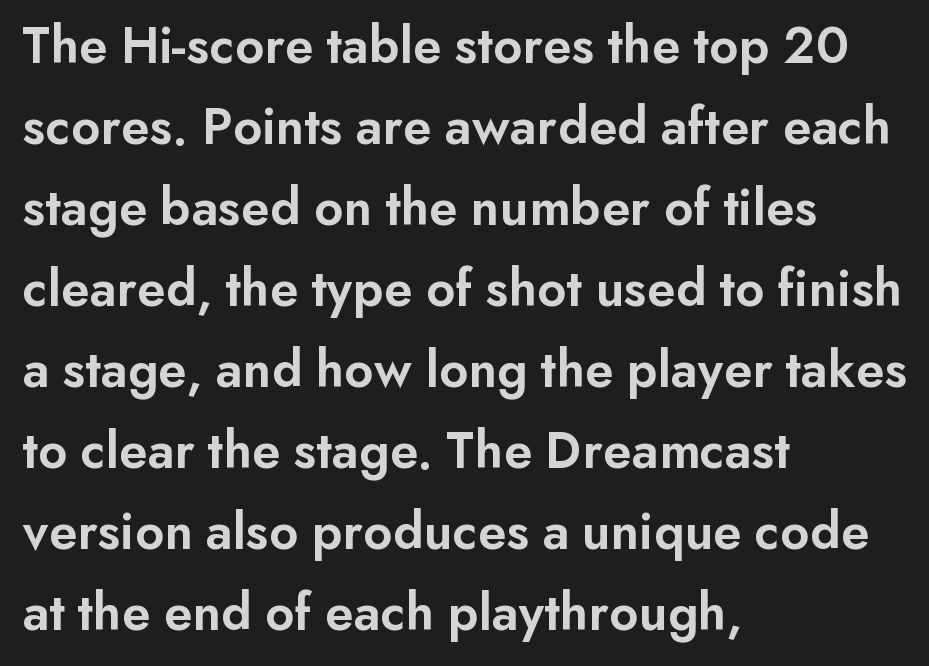
Q: Is the text bold? A: Semi-bold.
Q: Is the text italic (slanted)? A: No, it is upright.
Q: Is the typeface a serif or a sans-serif typeface? A: Sans-serif.
Q: Is the text underlined? A: No.
Q: How is the paragraph aligned? A: Left-aligned.
Q: Is the spacing between letters normal or unusually wide? A: Normal.
Q: Is the spacing between lines tight, normal or loose? A: Normal.
Q: Width (condensed, normal, or wide)? A: Normal.
Q: Stroke contrast? A: Low.
Q: x-height? A: Small.
Q: Monospaced? A: No.
